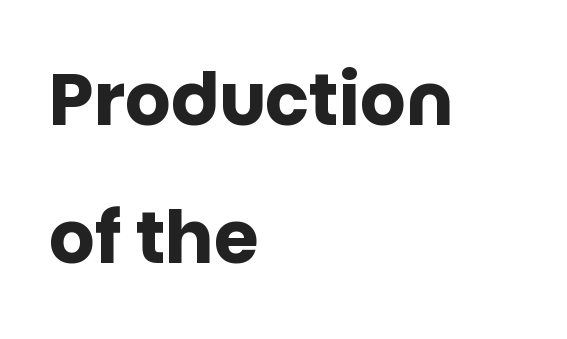
Which margin do the lines hug? The left one — the right edge is uneven. Regarding leading, the lines here are spaced well apart. The font family rendered here belongs to the sans-serif group. The foot of each line stays bare and open.
